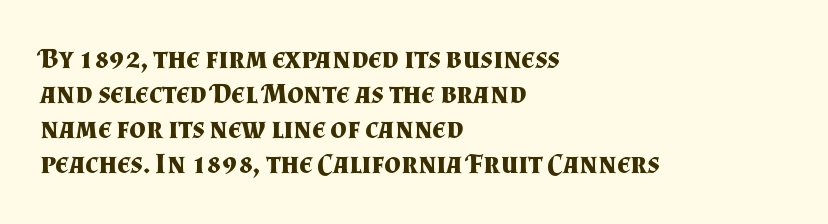
Q: Is the text bold? A: Yes.
Q: Is the text italic (slanted)? A: No, it is upright.
Q: Is the typeface a serif or a sans-serif typeface? A: Serif.
Q: Is the text underlined? A: No.
Q: How is the paragraph aligned? A: Left-aligned.
Q: Is the spacing between letters normal or unusually wide? A: Normal.
Q: Width (condensed, normal, or wide)? A: Normal.
Q: Stroke contrast? A: Medium.
Q: x-height? A: Small.
Q: Monospaced? A: No.
